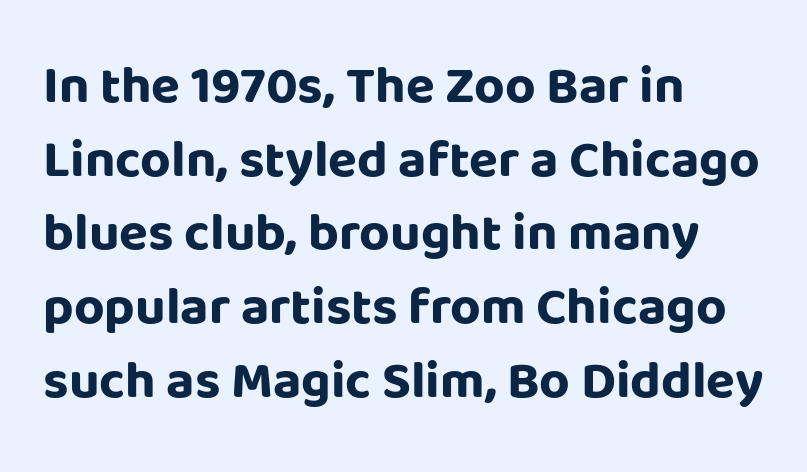
The image shows 53 px bold sans-serif type, upright; set left-aligned, normal line spacing (1.39x), normal letter spacing, not underlined; low stroke contrast and a large x-height.
